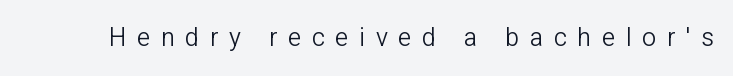
The image shows 25 px text type, upright; set unusually wide letter spacing (+0.43 em), not underlined.
